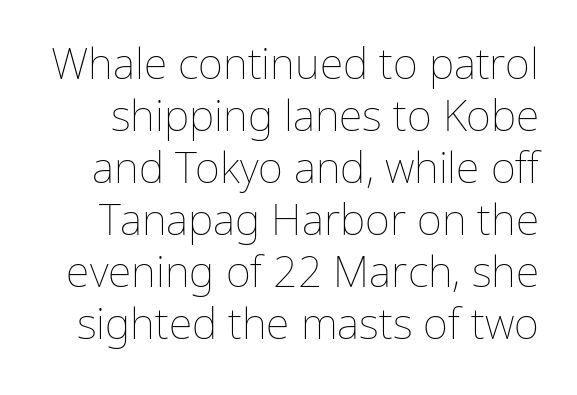
The font sits on the lighter half of the weight spectrum, regular included. The tracking reads as untouched default to a designer's eye. The letters advance in unequal steps, a hallmark of proportional type. Rule under the text: the space is simply empty. The font's upright variant was chosen for this text.
